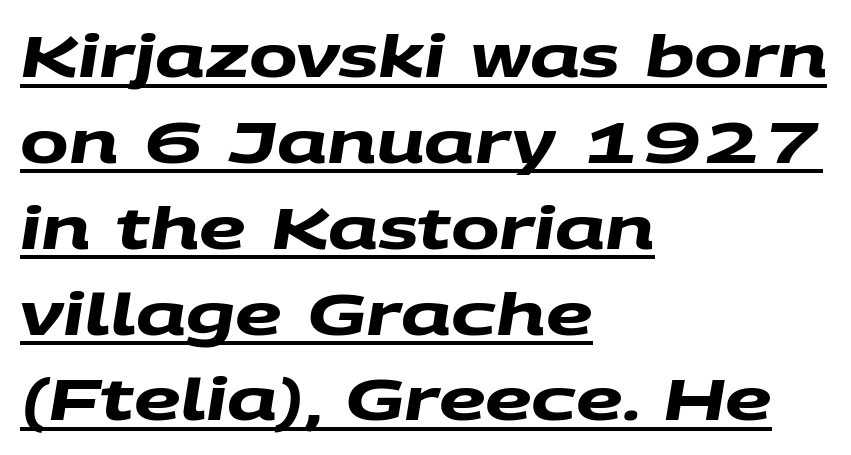
The image shows 58 px heavy, wide sans-serif type; set left-aligned, normal line spacing (1.48x), normal letter spacing, underlined; medium stroke contrast and a large x-height.
